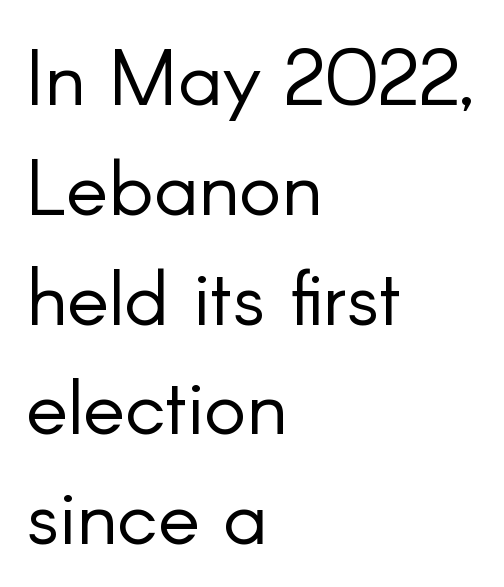
Q: Is the text bold? A: No.
Q: Is the text italic (slanted)? A: No, it is upright.
Q: Is the typeface a serif or a sans-serif typeface? A: Sans-serif.
Q: Is the text underlined? A: No.
Q: How is the paragraph aligned? A: Left-aligned.
Q: Is the spacing between letters normal or unusually wide? A: Normal.
Q: Is the spacing between lines tight, normal or loose? A: Normal.
Q: Width (condensed, normal, or wide)? A: Normal.
Q: Stroke contrast? A: Low.
Q: x-height? A: Small.
Q: Monospaced? A: No.
